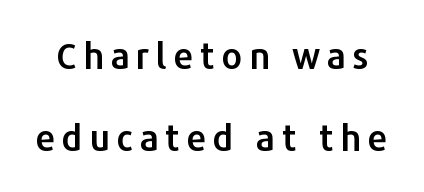
{"serif": "no", "italic": "no", "width": "normal", "stroke_contrast": "low", "x_height": "medium", "monospaced": "no", "underline": "no", "line_spacing": "loose", "line_spacing_ratio": 2.27, "glyph_px": 36}
